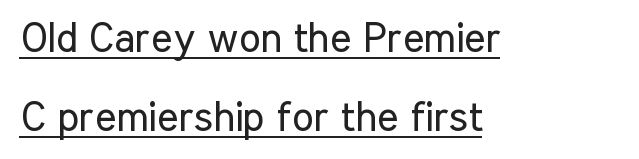
{"serif": "no", "italic": "no", "bold": "no", "weight": "regular", "width": "condensed", "stroke_contrast": "low", "x_height": "medium", "monospaced": "no", "underline": "yes", "align": "left", "line_spacing": "loose", "line_spacing_ratio": 1.92, "letter_spacing": "normal", "letter_spacing_em": 0.0, "glyph_px": 41}
